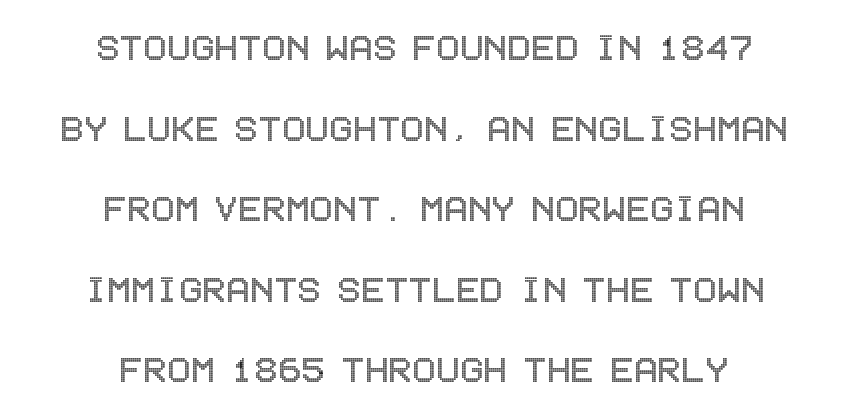
The image shows 44 px condensed type, upright; set centered, line spacing 1.83x, normal letter spacing, not underlined; a large x-height.
